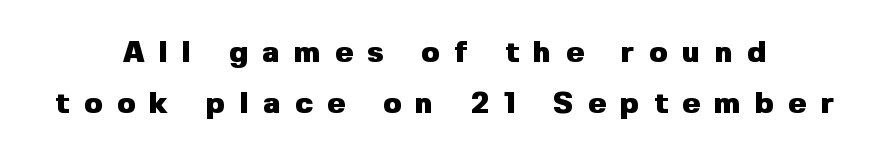
{"serif": "no", "italic": "no", "bold": "yes", "weight": "heavy", "width": "normal", "stroke_contrast": "low", "x_height": "medium", "monospaced": "no", "underline": "no", "align": "center", "line_spacing": "normal", "line_spacing_ratio": 1.7, "letter_spacing": "wide", "letter_spacing_em": 0.48, "glyph_px": 30}
